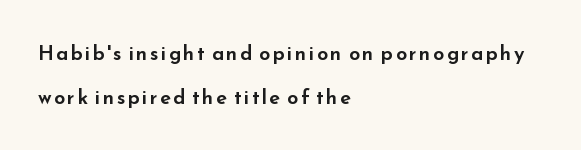
The space directly below the letters is spotless. The rendering uses a large line-height, opening up the rows. The paragraph has a hard left edge and a soft right edge. The lettering holds an erect, upright posture throughout.
